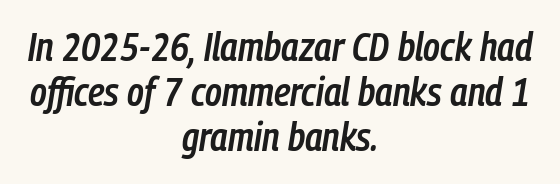
{"italic": "yes", "lean": "right", "slant_degrees": 9, "bold": "semi", "weight": "semibold", "width": "condensed", "stroke_contrast": "low", "x_height": "medium", "monospaced": "no", "underline": "no", "align": "center", "line_spacing": "tight", "line_spacing_ratio": 1.13, "letter_spacing": "normal", "letter_spacing_em": 0.0, "glyph_px": 40}
